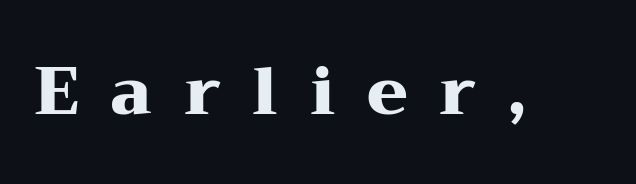
The image shows 66 px heavy, wide serif type, upright; set unusually wide letter spacing (+0.48 em), not underlined; medium stroke contrast and a medium x-height.
